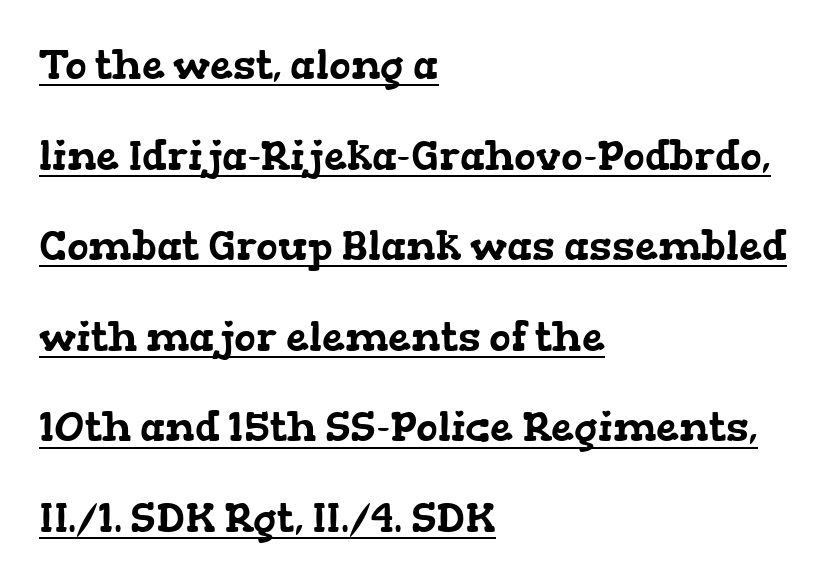
{"serif": "yes", "width": "wide", "stroke_contrast": "low", "x_height": "medium", "monospaced": "no", "underline": "yes", "align": "left", "line_spacing": "loose", "line_spacing_ratio": 2.21, "letter_spacing": "normal", "letter_spacing_em": 0.0, "glyph_px": 41}
